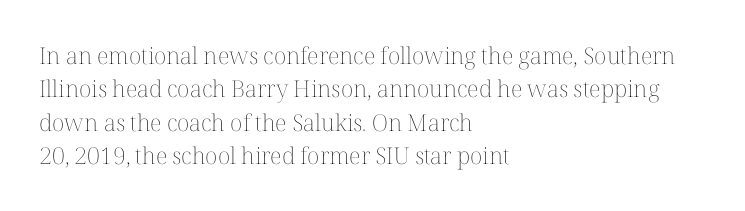
{"italic": "no", "bold": "no", "underline": "no", "align": "left", "line_spacing": "normal", "line_spacing_ratio": 1.45, "letter_spacing": "normal", "letter_spacing_em": 0.0, "glyph_px": 23}
